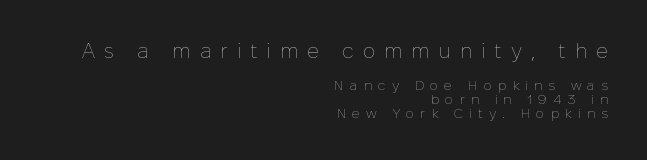
{"italic": "no", "bold": "no", "underline": "no", "align": "right", "line_spacing": "tight", "line_spacing_ratio": 1.0, "letter_spacing": "wide", "letter_spacing_em": 0.42, "larger_block": "first", "size_ratio": 1.5, "glyph_px": 21}
